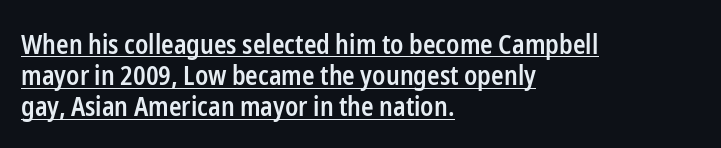
{"italic": "no", "bold": "semi", "underline": "yes", "align": "left", "line_spacing_ratio": 1.2, "letter_spacing": "normal", "letter_spacing_em": 0.0, "glyph_px": 26}
